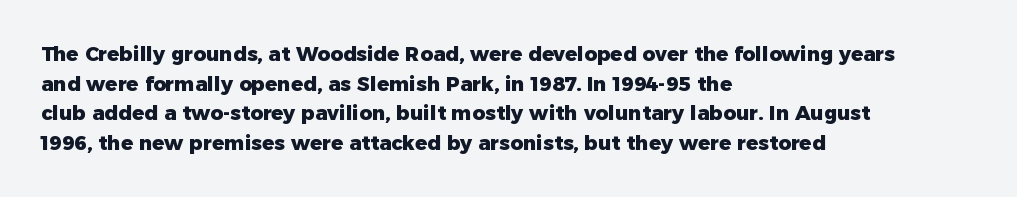
The image shows 20 px bold type, upright; set left-aligned, normal line spacing (1.48x), normal letter spacing, not underlined.
